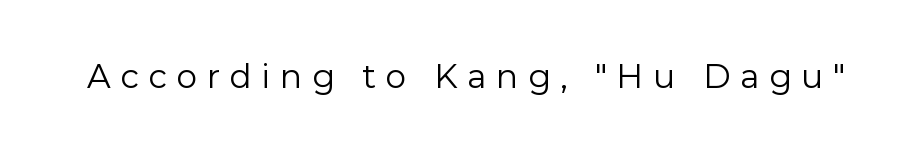
{"serif": "no", "italic": "no", "bold": "no", "weight": "regular", "width": "normal", "stroke_contrast": "low", "x_height": "medium", "monospaced": "no", "underline": "no", "letter_spacing": "wide", "letter_spacing_em": 0.29, "glyph_px": 33}
